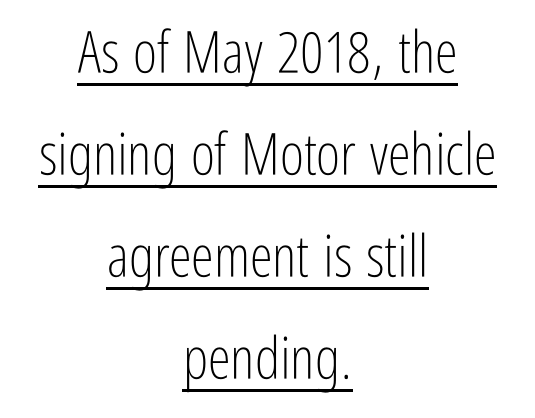
{"serif": "no", "italic": "no", "bold": "no", "weight": "light", "width": "condensed", "stroke_contrast": "low", "x_height": "medium", "monospaced": "no", "underline": "yes", "align": "center", "line_spacing_ratio": 1.76, "letter_spacing": "normal", "letter_spacing_em": 0.0, "glyph_px": 58}
